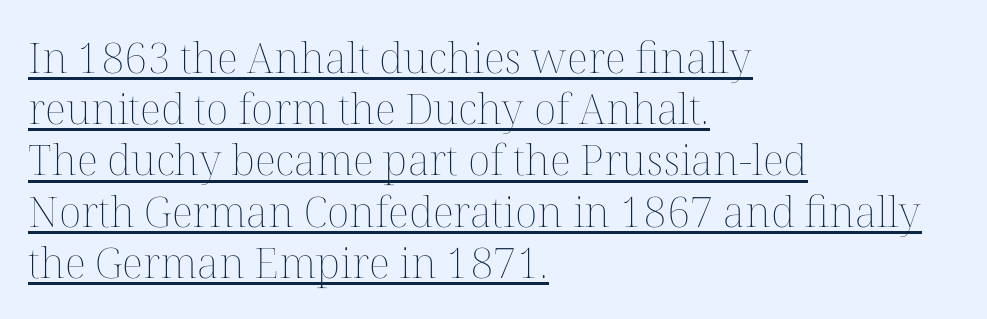
{"italic": "no", "bold": "no", "weight": "thin", "width": "normal", "stroke_contrast": "medium", "x_height": "medium", "monospaced": "no", "underline": "yes", "align": "left", "line_spacing_ratio": 1.22, "letter_spacing": "normal", "letter_spacing_em": 0.0, "glyph_px": 42}
